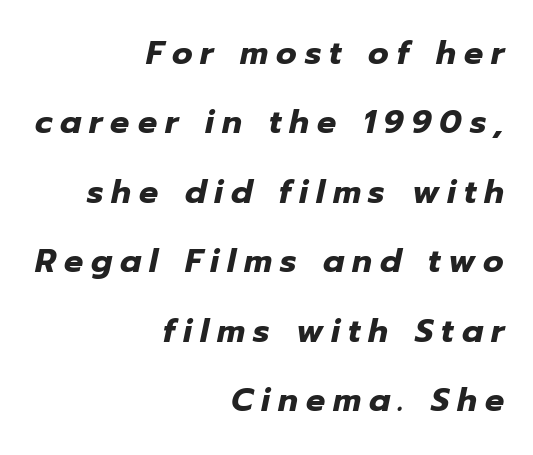
{"italic": "yes", "lean": "right", "slant_degrees": 12, "bold": "yes", "weight": "heavy", "width": "normal", "stroke_contrast": "low", "x_height": "medium", "monospaced": "no", "underline": "no", "align": "right", "line_spacing": "loose", "line_spacing_ratio": 2.17, "letter_spacing": "wide", "letter_spacing_em": 0.25, "glyph_px": 32}
